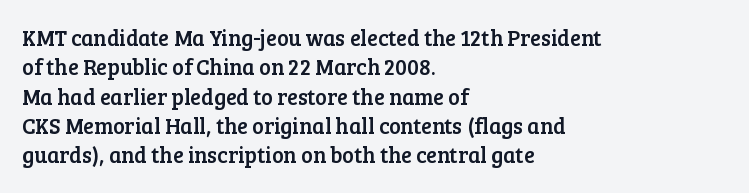
{"italic": "no", "underline": "no", "align": "left", "line_spacing": "normal", "line_spacing_ratio": 1.33, "letter_spacing": "normal", "letter_spacing_em": 0.0, "glyph_px": 22}
